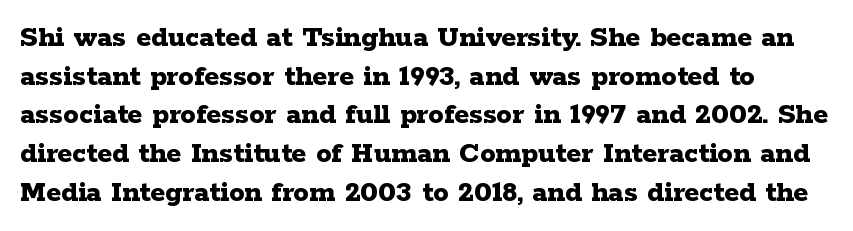
Q: Is the text bold? A: Yes.
Q: Is the text italic (slanted)? A: No, it is upright.
Q: Is the typeface a serif or a sans-serif typeface? A: Serif.
Q: Is the text underlined? A: No.
Q: Is the spacing between letters normal or unusually wide? A: Normal.
Q: Is the spacing between lines tight, normal or loose? A: Normal.
Q: Width (condensed, normal, or wide)? A: Wide.
Q: Stroke contrast? A: Low.
Q: x-height? A: Medium.
Q: Monospaced? A: No.
